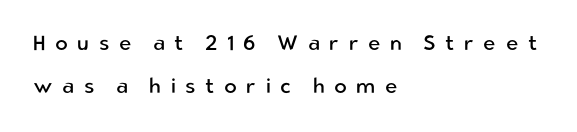
If you drew a ruler down the left edge, every line would touch it. Successive baselines arrive slowly, with a big drop between each. The typeface has the unassuming heft of standard copy or less. The strip under each line holds only bare page.
